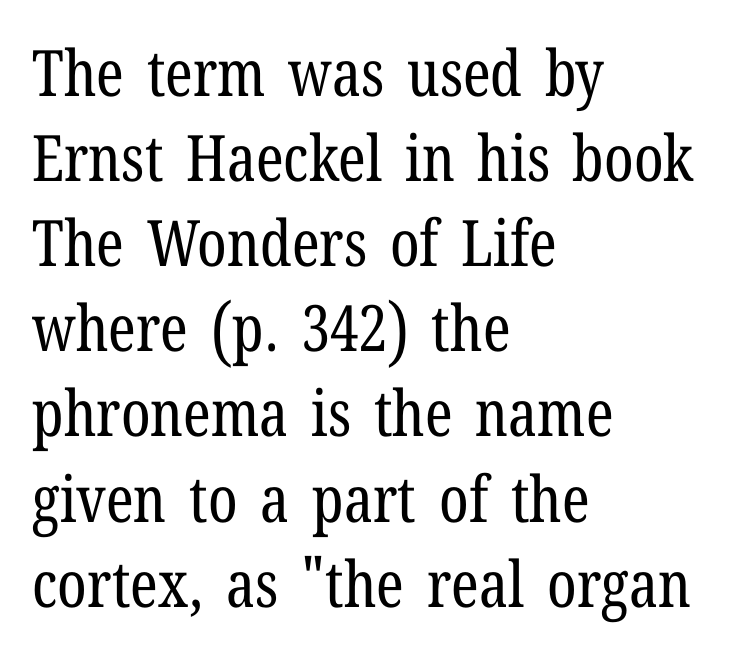
Q: Is the text bold? A: No.
Q: Is the text italic (slanted)? A: No, it is upright.
Q: Is the typeface a serif or a sans-serif typeface? A: Serif.
Q: Is the text underlined? A: No.
Q: How is the paragraph aligned? A: Left-aligned.
Q: Is the spacing between letters normal or unusually wide? A: Normal.
Q: Is the spacing between lines tight, normal or loose? A: Normal.
Q: Width (condensed, normal, or wide)? A: Condensed.
Q: Stroke contrast? A: Low.
Q: x-height? A: Medium.
Q: Monospaced? A: No.
